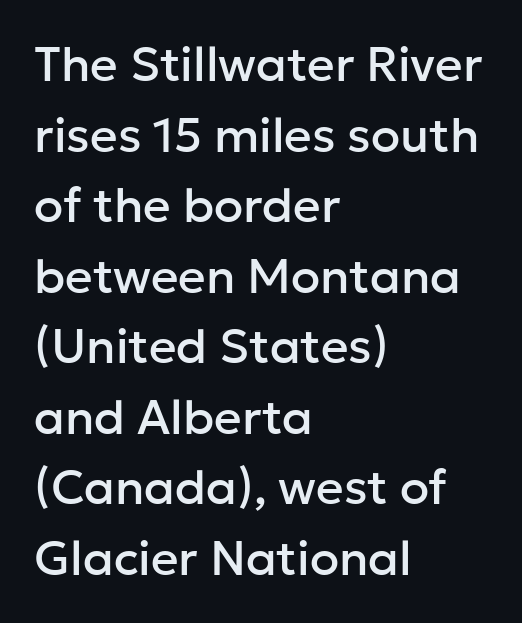
{"serif": "no", "italic": "no", "width": "normal", "stroke_contrast": "low", "x_height": "medium", "monospaced": "no", "underline": "no", "align": "left", "line_spacing": "normal", "line_spacing_ratio": 1.47, "letter_spacing": "normal", "letter_spacing_em": 0.0, "glyph_px": 48}
